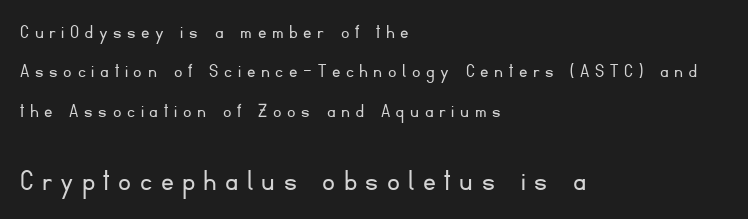
{"serif": "no", "italic": "no", "bold": "no", "weight": "light", "width": "normal", "stroke_contrast": "low", "x_height": "small", "monospaced": "no", "underline": "no", "align": "left", "line_spacing_ratio": 1.87, "letter_spacing": "wide", "letter_spacing_em": 0.27, "larger_block": "second", "size_ratio": 1.52, "glyph_px": 32}
